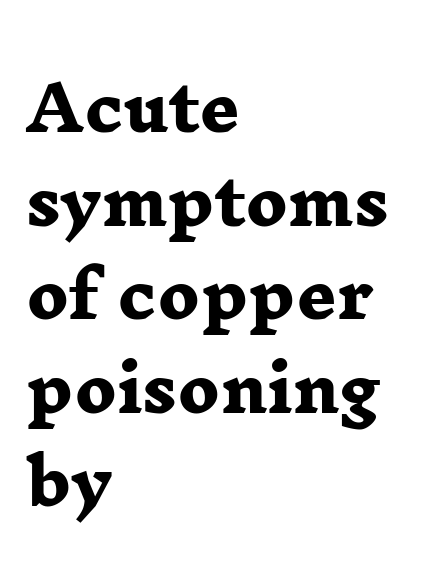
Does the type have serifs? Yes, each stem ends in a small foot. The rendering uses a bold face; every stroke is thick and dark. Between one letter and the next there's only the usual sliver of space. The vertical gap from one line to the next is medium.
